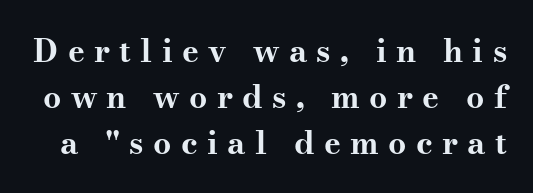
The image shows 32 px bold, wide serif type, upright; set normal line spacing (1.43x), unusually wide letter spacing (+0.29 em), not underlined; medium stroke contrast and a small x-height.
